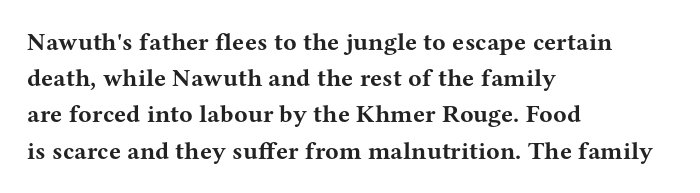
{"italic": "no", "bold": "yes", "underline": "no", "align": "left", "line_spacing": "normal", "line_spacing_ratio": 1.45, "letter_spacing": "normal", "letter_spacing_em": 0.0, "glyph_px": 25}
